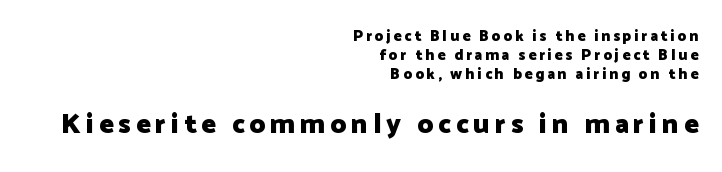
{"italic": "no", "bold": "yes", "underline": "no", "align": "right", "line_spacing": "normal", "line_spacing_ratio": 1.27, "larger_block": "second", "size_ratio": 1.8, "glyph_px": 27}
